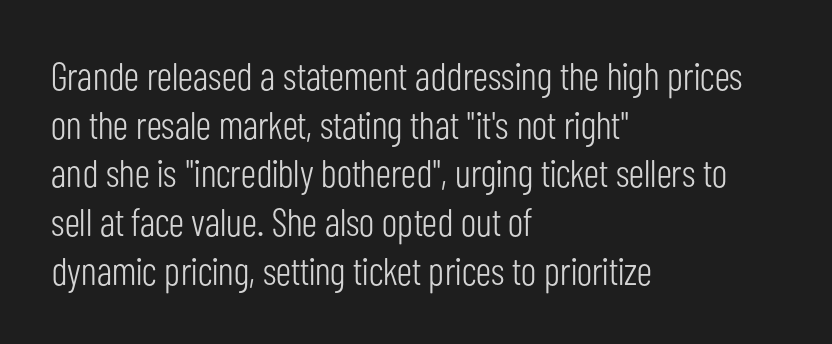
Each letter keeps its own natural width here, so spacing adapts to shape. Layout note: lines flush left. Classification — sans serif. Whoever set this chose a conventional vertical rhythm.
